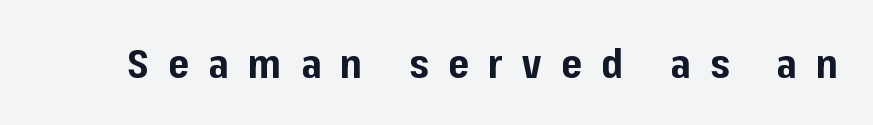
{"serif": "no", "italic": "no", "bold": "yes", "weight": "bold", "width": "normal", "stroke_contrast": "low", "x_height": "medium", "monospaced": "no", "underline": "no", "letter_spacing": "wide", "letter_spacing_em": 0.48, "glyph_px": 40}
